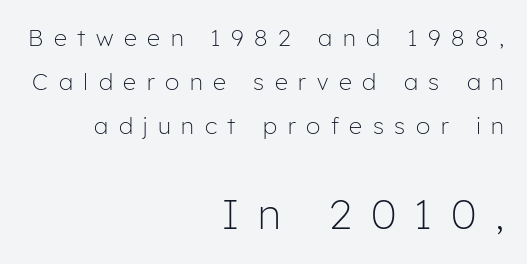
Whoever set this chose breathing room over compactness in the vertical rhythm. A student would notice the bottom passage is typeset larger than what precedes it. Stems and bowls with no extra thickness — not bold. You could not count columns in this text — the font is proportionally spaced. Each word looks stretched out because of the extra space between its letters.
